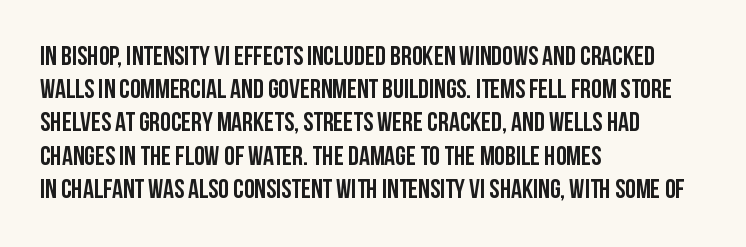
Every row of glyphs begins at an identical x-position on the left. These lines were composed using upright roman letters. Standard letterfit; no display-style spreading of the glyphs. The glyphs are unaccompanied by any horizontal stroke below them.
